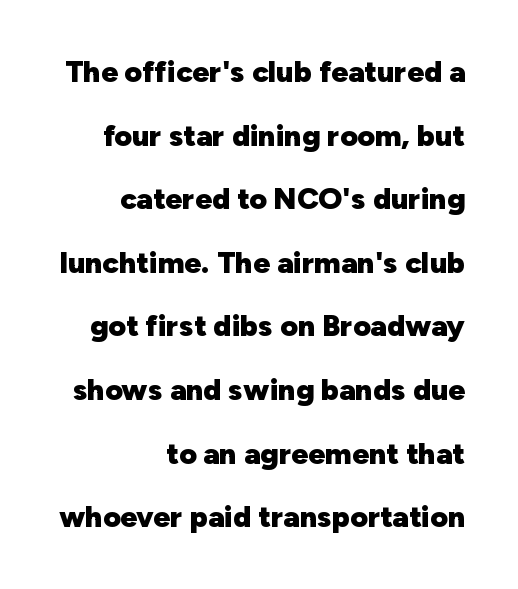
The image shows 30 px heavy sans-serif type, upright; set right-aligned, loose line spacing (2.12x), normal letter spacing, not underlined; low stroke contrast and a medium x-height.
